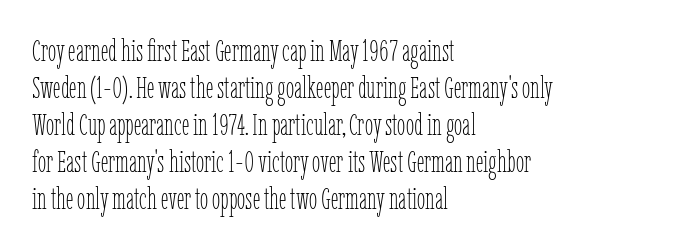
{"italic": "no", "bold": "no", "weight": "thin", "width": "condensed", "stroke_contrast": "low", "x_height": "medium", "monospaced": "no", "underline": "no", "align": "left", "line_spacing_ratio": 1.23, "letter_spacing": "normal", "letter_spacing_em": 0.0, "glyph_px": 30}
